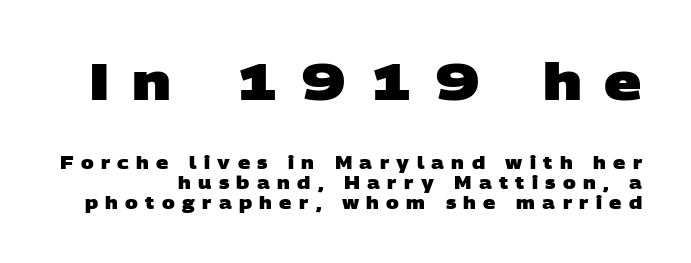
Q: Is the text bold? A: Yes.
Q: Is the typeface a serif or a sans-serif typeface? A: Sans-serif.
Q: Is the text underlined? A: No.
Q: Is the spacing between letters normal or unusually wide? A: Unusually wide.
Q: Which block of text is set in a larger size, the first (top) or the second (bottom)? A: The first (top) one.
Q: Width (condensed, normal, or wide)? A: Wide.
Q: Stroke contrast? A: Low.
Q: x-height? A: Large.
Q: Monospaced? A: No.
